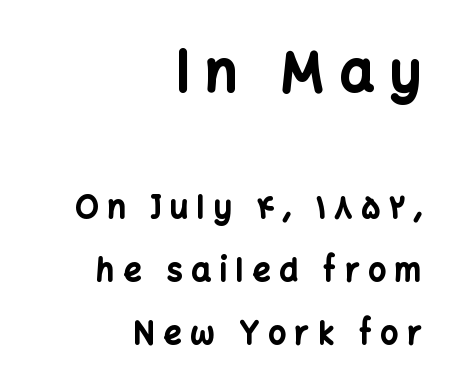
Q: Is the text bold? A: Yes.
Q: Is the text italic (slanted)? A: No, it is upright.
Q: Is the typeface a serif or a sans-serif typeface? A: Sans-serif.
Q: Is the text underlined? A: No.
Q: How is the paragraph aligned? A: Right-aligned.
Q: Is the spacing between letters normal or unusually wide? A: Unusually wide.
Q: Is the spacing between lines tight, normal or loose? A: Loose.
Q: Which block of text is set in a larger size, the first (top) or the second (bottom)? A: The first (top) one.
Q: Width (condensed, normal, or wide)? A: Normal.
Q: Stroke contrast? A: Low.
Q: x-height? A: Medium.
Q: Monospaced? A: No.
